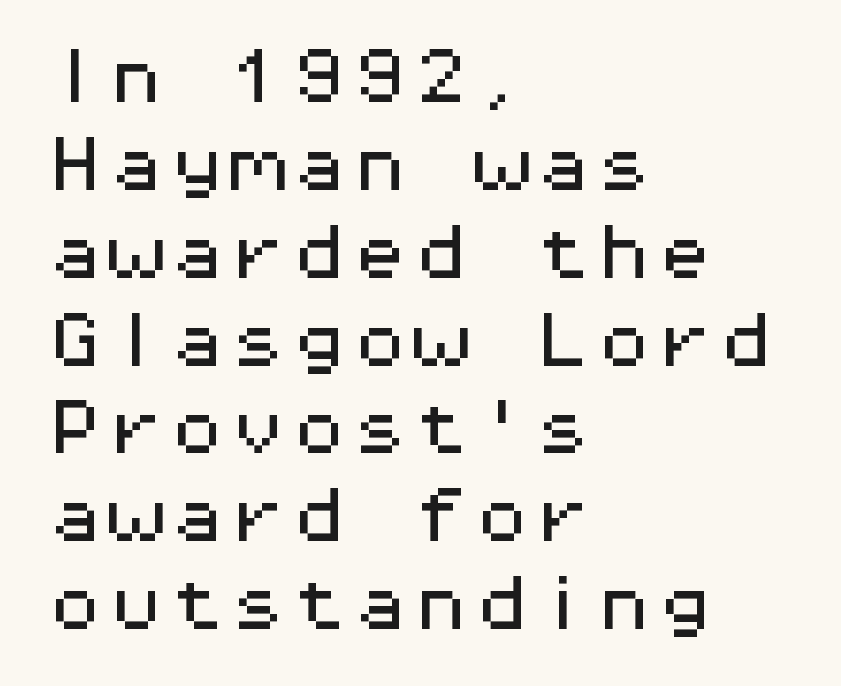
The image shows 61 px wide sans-serif type, upright, monospaced; set left-aligned, normal line spacing (1.44x), normal letter spacing, not underlined; medium stroke contrast and a medium x-height.
